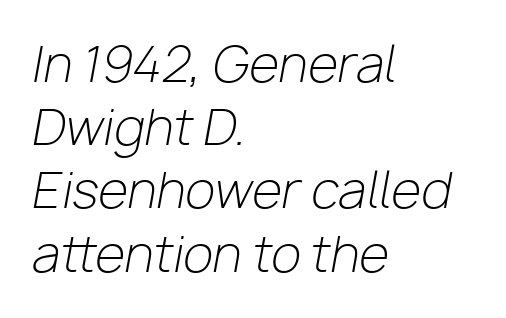
{"italic": "yes", "lean": "right", "slant_degrees": 10, "bold": "no", "weight": "light", "width": "normal", "stroke_contrast": "low", "x_height": "medium", "monospaced": "no", "underline": "no", "align": "left", "line_spacing": "normal", "line_spacing_ratio": 1.29, "letter_spacing": "normal", "letter_spacing_em": 0.0, "glyph_px": 49}
